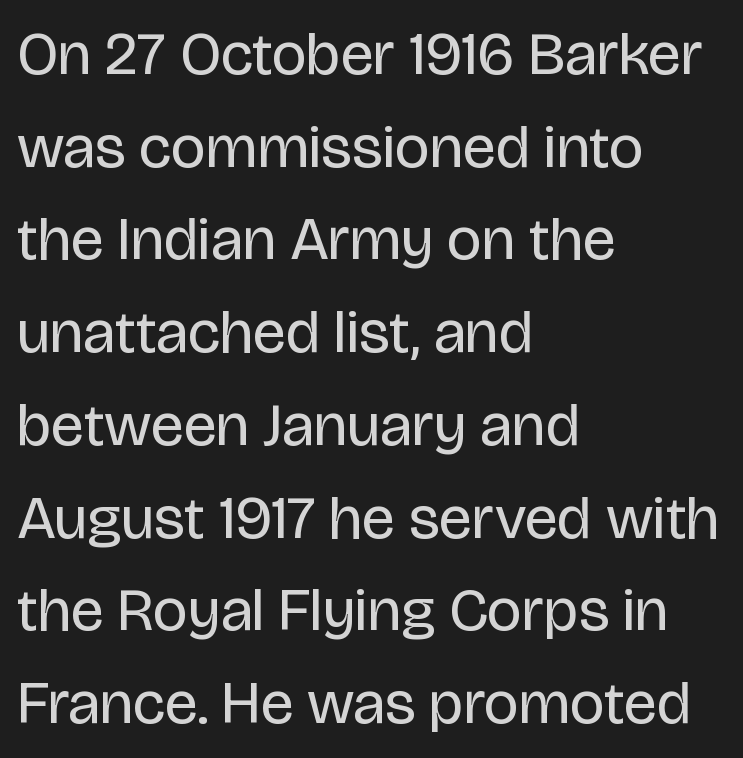
{"serif": "no", "italic": "no", "bold": "no", "weight": "regular", "width": "normal", "stroke_contrast": "low", "x_height": "large", "monospaced": "no", "underline": "no", "align": "left", "line_spacing": "normal", "line_spacing_ratio": 1.52, "letter_spacing": "normal", "letter_spacing_em": 0.0, "glyph_px": 61}
